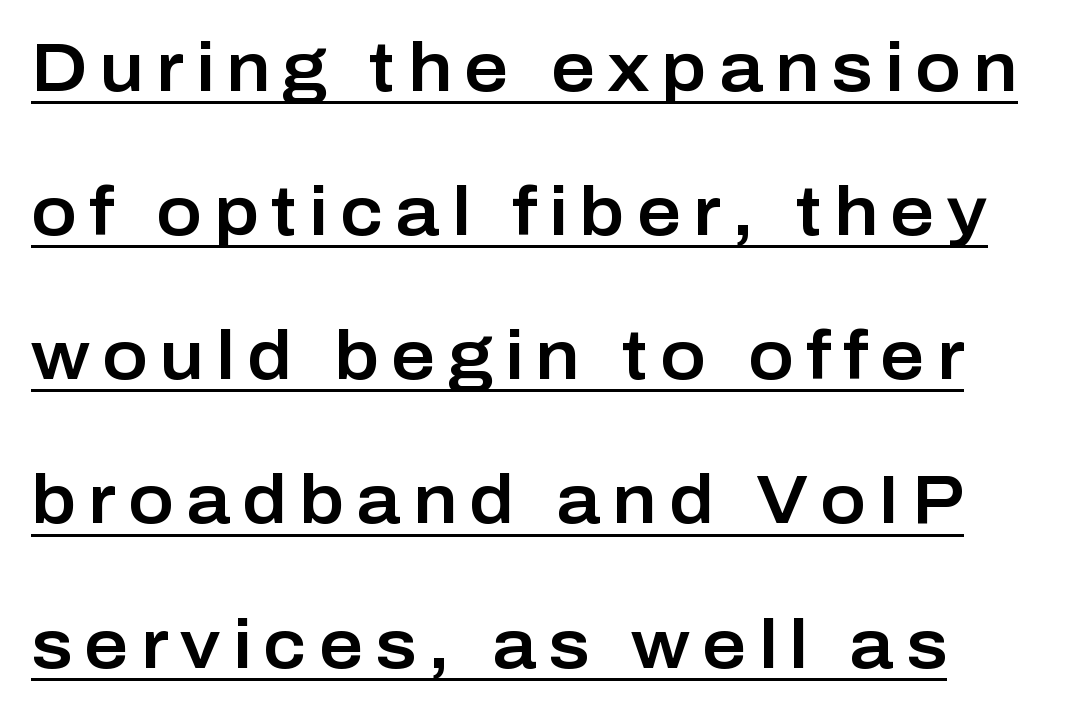
Q: Is the text italic (slanted)? A: No, it is upright.
Q: Is the typeface a serif or a sans-serif typeface? A: Sans-serif.
Q: Is the text underlined? A: Yes.
Q: How is the paragraph aligned? A: Left-aligned.
Q: Is the spacing between lines tight, normal or loose? A: Loose.
Q: Width (condensed, normal, or wide)? A: Normal.
Q: Stroke contrast? A: Low.
Q: x-height? A: Medium.
Q: Monospaced? A: No.
